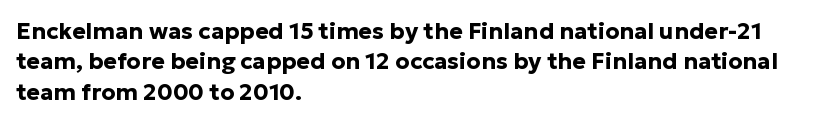
{"italic": "no", "bold": "yes", "underline": "no", "align": "left", "line_spacing": "normal", "line_spacing_ratio": 1.32, "letter_spacing": "normal", "letter_spacing_em": 0.0, "glyph_px": 23}
